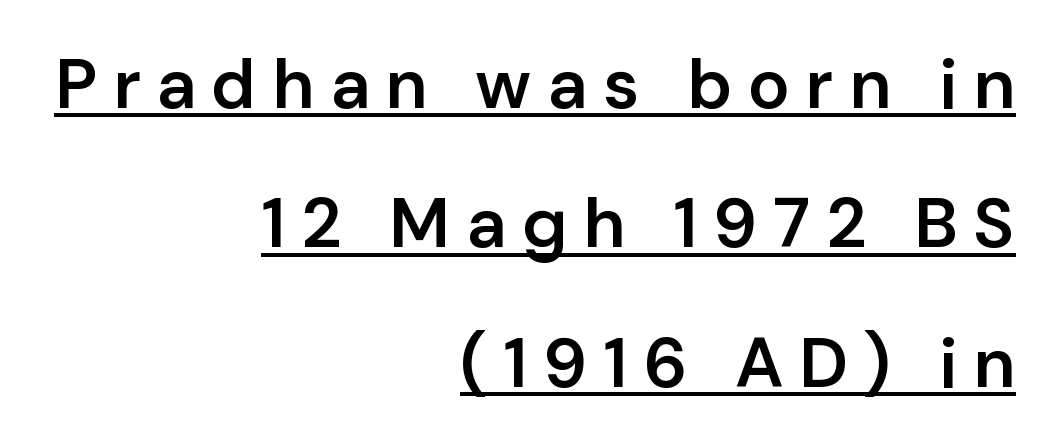
{"serif": "no", "italic": "no", "bold": "semi", "weight": "semibold", "width": "normal", "stroke_contrast": "low", "x_height": "medium", "monospaced": "no", "underline": "yes", "align": "right", "line_spacing": "loose", "line_spacing_ratio": 1.99, "letter_spacing": "wide", "letter_spacing_em": 0.22, "glyph_px": 70}
